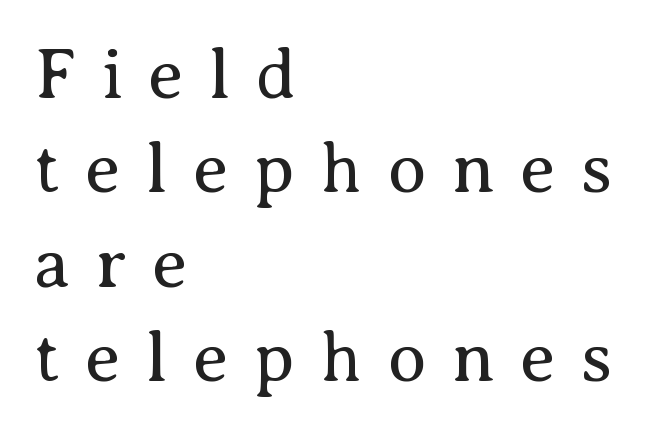
Q: Is the text bold? A: No.
Q: Is the text italic (slanted)? A: No, it is upright.
Q: Is the typeface a serif or a sans-serif typeface? A: Serif.
Q: Is the text underlined? A: No.
Q: How is the paragraph aligned? A: Left-aligned.
Q: Is the spacing between letters normal or unusually wide? A: Unusually wide.
Q: Is the spacing between lines tight, normal or loose? A: Normal.
Q: Width (condensed, normal, or wide)? A: Normal.
Q: Stroke contrast? A: Medium.
Q: x-height? A: Medium.
Q: Monospaced? A: No.
